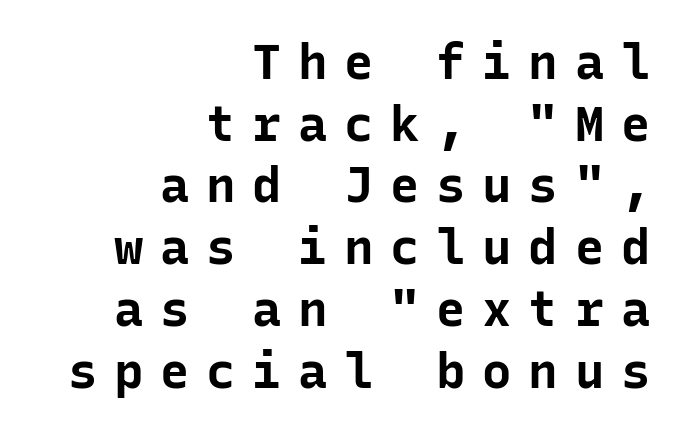
A bare baseline throughout the passage. The typography opts for an upright posture over an oblique one. The sample has been set heavy, in full bold. Short and long lines alike share a common ending point at right. Here the designer chose a console-style face with uniform glyph widths. Does the leading feel generous? No, just average.
